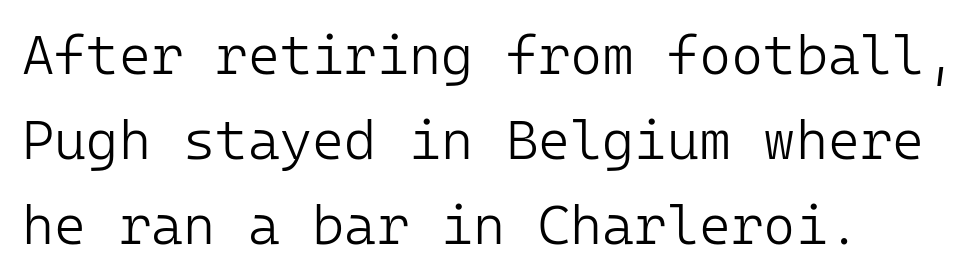
Whoever set this chose a conventional vertical rhythm. Italic? Not at all — the glyphs are vertical. Stroke terminals: plain, sans-serif. The horizontal fit of the characters is conventional and even. Layout note: lines flush left.
